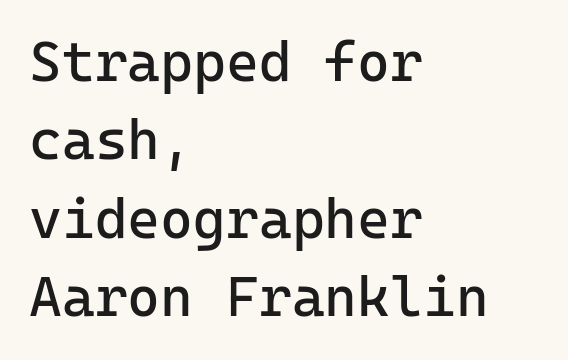
The image shows 56 px regular-weight sans-serif type, upright, monospaced; set left-aligned, normal line spacing (1.4x), normal letter spacing, not underlined; low stroke contrast and a medium x-height.
